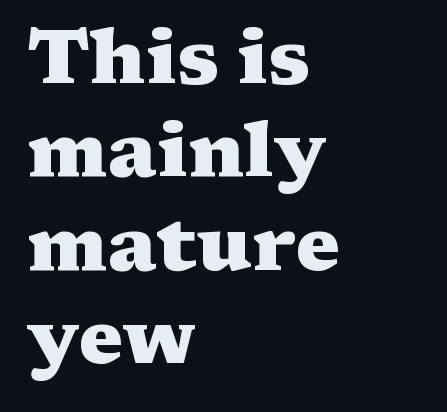
{"serif": "yes", "italic": "no", "bold": "yes", "weight": "heavy", "width": "wide", "stroke_contrast": "medium", "x_height": "medium", "monospaced": "no", "underline": "no", "align": "left", "line_spacing_ratio": 1.23, "letter_spacing": "normal", "letter_spacing_em": 0.0, "glyph_px": 76}
